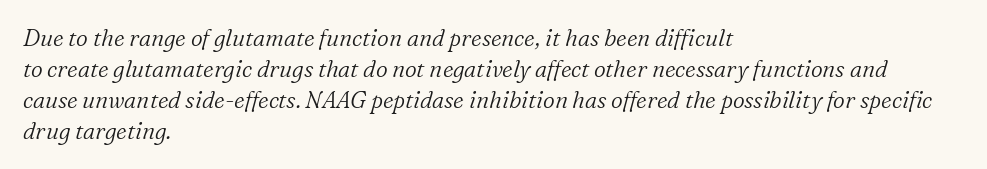
Q: Is the text bold? A: No.
Q: Is the text italic (slanted)? A: Yes, it leans right by about 16 degrees.
Q: Is the text underlined? A: No.
Q: How is the paragraph aligned? A: Left-aligned.
Q: Is the spacing between letters normal or unusually wide? A: Normal.
Q: Is the spacing between lines tight, normal or loose? A: Normal.
